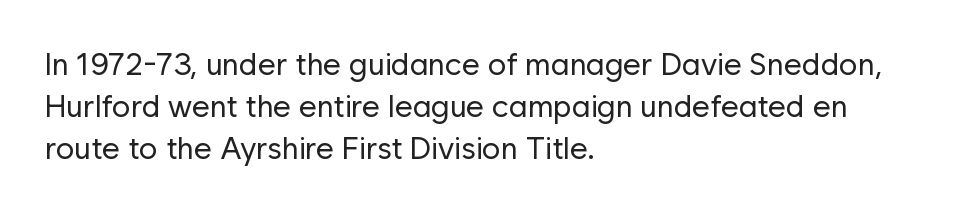
{"serif": "no", "italic": "no", "bold": "no", "weight": "regular", "width": "normal", "stroke_contrast": "low", "x_height": "medium", "monospaced": "no", "underline": "no", "align": "left", "line_spacing": "normal", "line_spacing_ratio": 1.35, "letter_spacing": "normal", "letter_spacing_em": 0.0, "glyph_px": 31}
